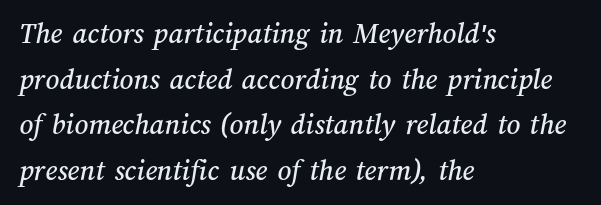
The image shows 30 px text type; set left-aligned, normal line spacing (1.52x), normal letter spacing, not underlined; medium stroke contrast and a medium x-height.
